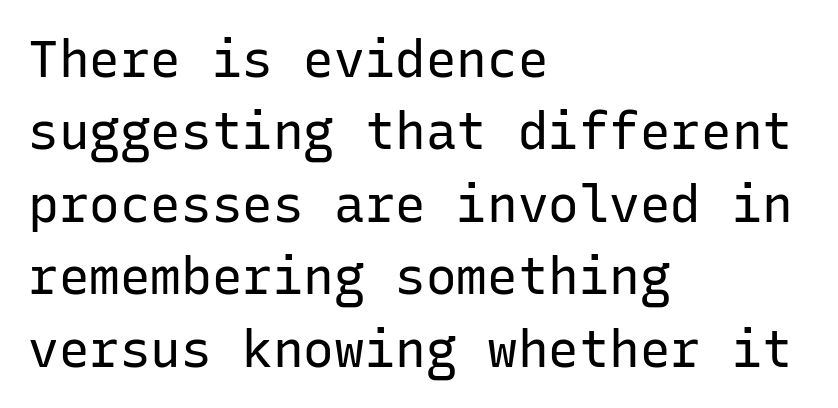
Q: Is the text bold? A: No.
Q: Is the text italic (slanted)? A: No, it is upright.
Q: Is the typeface a serif or a sans-serif typeface? A: Sans-serif.
Q: Is the text underlined? A: No.
Q: How is the paragraph aligned? A: Left-aligned.
Q: Is the spacing between letters normal or unusually wide? A: Normal.
Q: Is the spacing between lines tight, normal or loose? A: Normal.
Q: Width (condensed, normal, or wide)? A: Normal.
Q: Stroke contrast? A: Low.
Q: x-height? A: Medium.
Q: Monospaced? A: Yes.
